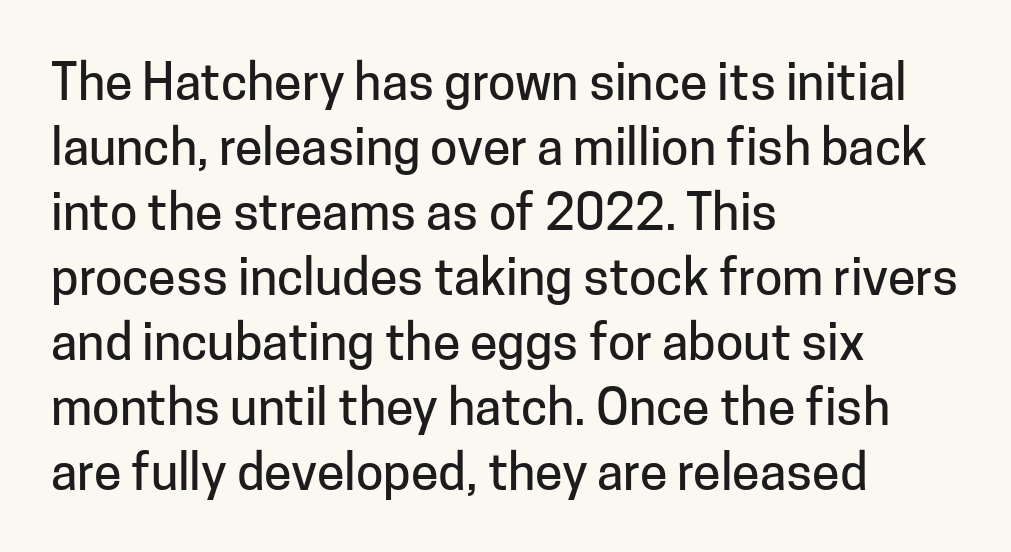
Think of a printed novel: that variable character pitch is what you see here. Designer's note — italics off, roman on. Underlining? Definitely not there. Does the leading feel generous? No, just average.
